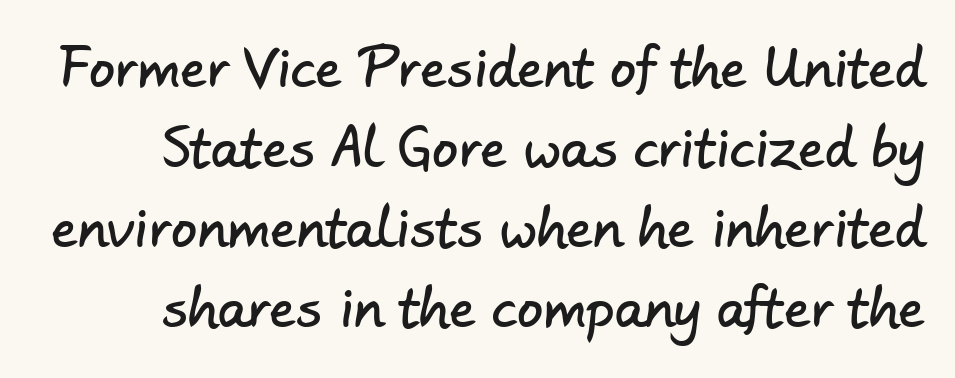
{"serif": "no", "width": "normal", "stroke_contrast": "low", "x_height": "small", "monospaced": "no", "underline": "no", "line_spacing": "normal", "line_spacing_ratio": 1.54, "letter_spacing": "normal", "letter_spacing_em": 0.0, "glyph_px": 52}
